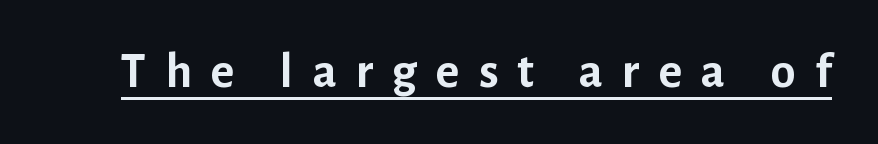
{"serif": "no", "italic": "no", "bold": "yes", "weight": "semibold", "width": "normal", "stroke_contrast": "low", "x_height": "medium", "monospaced": "no", "underline": "yes", "letter_spacing": "wide", "letter_spacing_em": 0.38, "glyph_px": 50}
